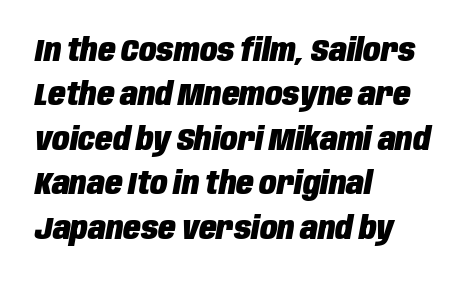
Character widths vary here, with narrow letters taking less room than wide ones. Nothing unusual about the tracking: characters are spaced as the font intends. Each row of text sits above clean, open space. In CSS terms this would be text-align: left.
